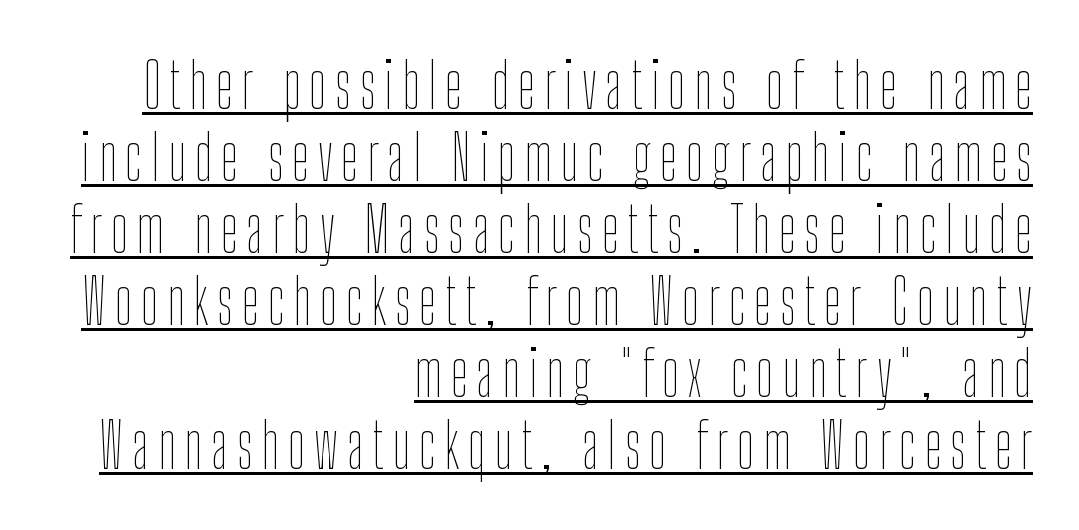
The image shows 62 px thin, condensed type, upright; set right-aligned, line spacing 1.16x, underlined; low stroke contrast and a medium x-height.
